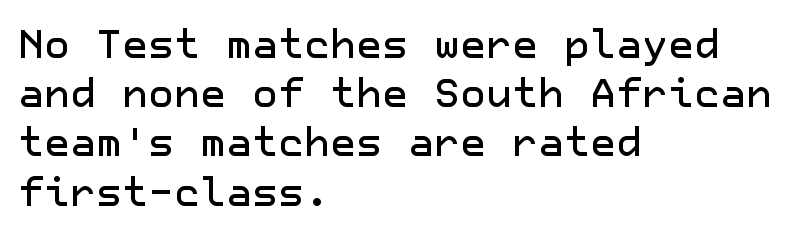
The image shows 40 px sans-serif type, upright; set left-aligned, line spacing 1.23x, normal letter spacing, not underlined; low stroke contrast and a medium x-height.
